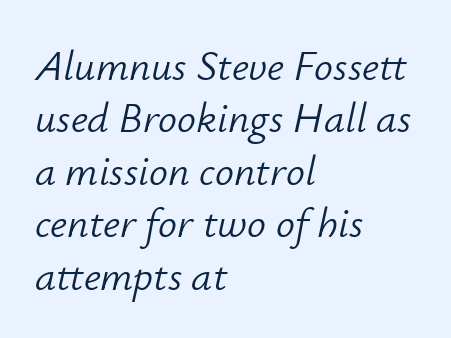
The image shows 42 px light type, italic (leaning right); set left-aligned, normal line spacing (1.25x), normal letter spacing, not underlined; low stroke contrast and a small x-height.
